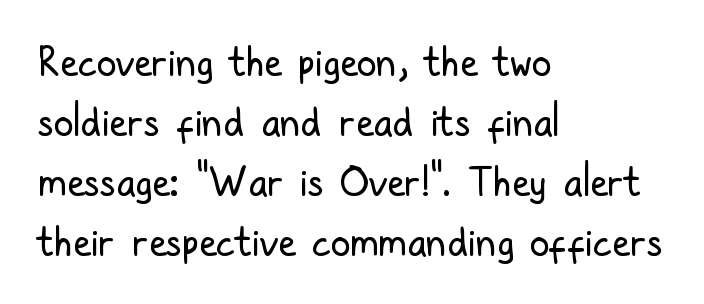
The image shows 40 px regular-weight, condensed sans-serif type, upright; set left-aligned, normal line spacing (1.5x), normal letter spacing, not underlined; low stroke contrast and a medium x-height.
